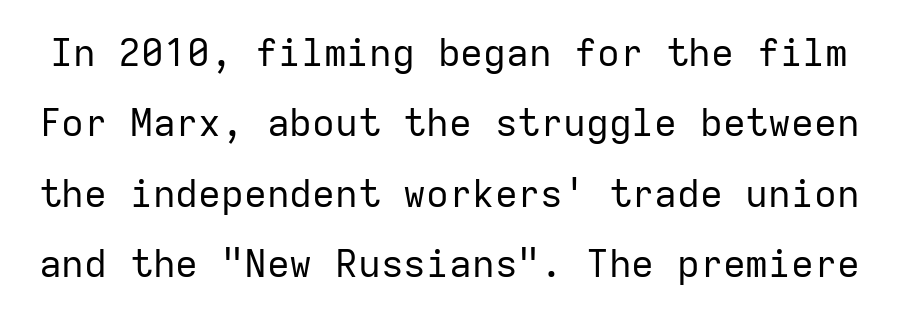
{"serif": "no", "italic": "no", "bold": "no", "weight": "regular", "width": "normal", "stroke_contrast": "low", "x_height": "medium", "monospaced": "yes", "underline": "no", "line_spacing_ratio": 1.85, "letter_spacing": "normal", "letter_spacing_em": 0.0, "glyph_px": 38}
